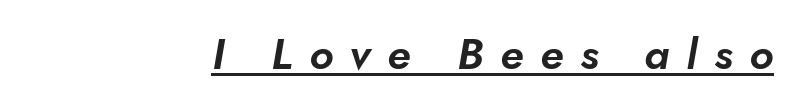
Note the varied advance widths — an 'i' is clearly narrower than an 'm'. This is sans-serif lettering, the kind often seen on screens and signage. Glyph-to-glyph distance is far greater than everyday printed text. Line endings align vertically; line beginnings do not. This is underlined copy, the kind a proofreader might mark for attention.
